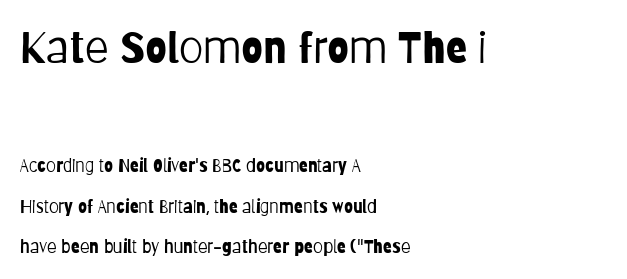
The image shows 44 px light, condensed sans-serif type, upright; set left-aligned, loose line spacing (2.25x), normal letter spacing, not underlined; the first (top) block is 2.44x larger; low stroke contrast and a large x-height.
